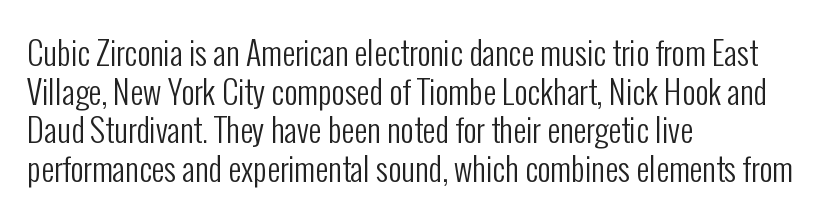
The image shows 32 px regular-weight, condensed sans-serif type, upright; set left-aligned, line spacing 1.21x, normal letter spacing, not underlined; low stroke contrast and a medium x-height.
